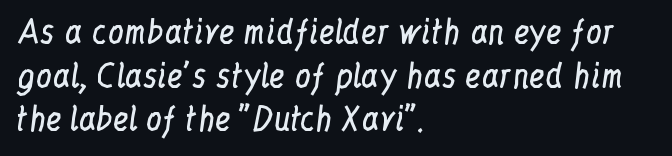
{"serif": "yes", "bold": "no", "weight": "regular", "width": "condensed", "stroke_contrast": "low", "x_height": "medium", "monospaced": "no", "underline": "no", "align": "left", "line_spacing": "normal", "line_spacing_ratio": 1.36, "letter_spacing": "normal", "letter_spacing_em": 0.0, "glyph_px": 32}
